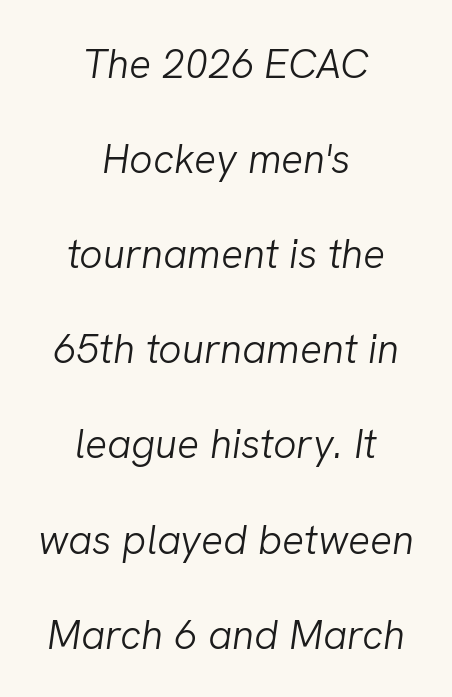
{"italic": "yes", "lean": "right", "slant_degrees": 8, "bold": "no", "weight": "light", "width": "normal", "stroke_contrast": "low", "x_height": "medium", "monospaced": "no", "underline": "no", "align": "center", "line_spacing": "loose", "line_spacing_ratio": 2.32, "letter_spacing": "normal", "letter_spacing_em": 0.0, "glyph_px": 41}
